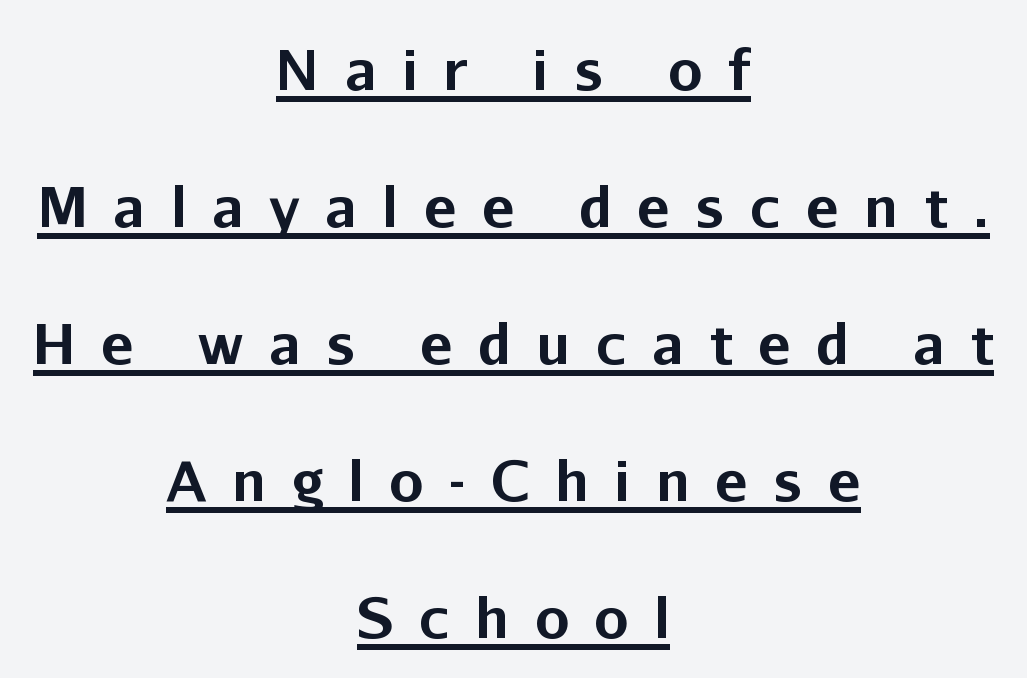
Q: Is the text bold? A: Yes.
Q: Is the text italic (slanted)? A: No, it is upright.
Q: Is the typeface a serif or a sans-serif typeface? A: Sans-serif.
Q: Is the text underlined? A: Yes.
Q: How is the paragraph aligned? A: Centered.
Q: Is the spacing between letters normal or unusually wide? A: Unusually wide.
Q: Is the spacing between lines tight, normal or loose? A: Loose.
Q: Width (condensed, normal, or wide)? A: Normal.
Q: Stroke contrast? A: Low.
Q: x-height? A: Medium.
Q: Monospaced? A: No.
